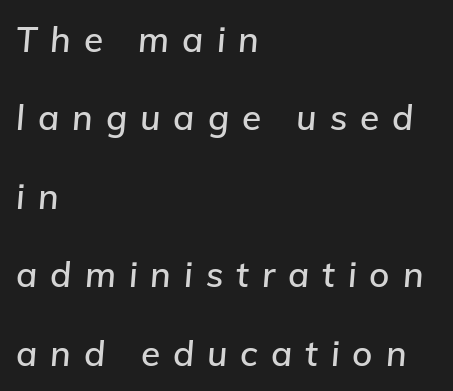
The image shows 35 px text type, italic (leaning right); set left-aligned, loose line spacing (2.24x), unusually wide letter spacing (+0.37 em), not underlined; low stroke contrast and a medium x-height.
